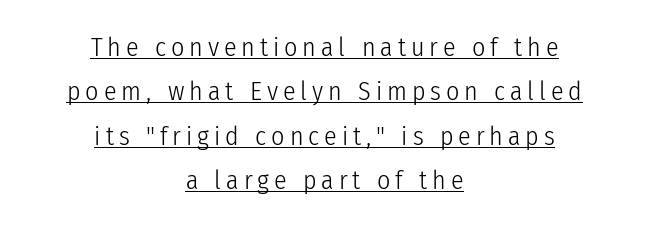
{"italic": "no", "bold": "no", "underline": "yes", "align": "center", "line_spacing_ratio": 1.71, "glyph_px": 26}
